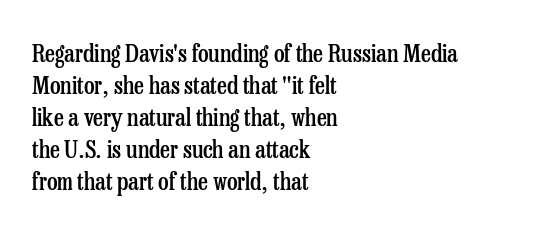
The foot of each line stays bare and open. Weight check: semibold — heavier than regular, not quite bold. Summary of vertical rhythm: regular, with standard interline spacing. Alignment: flush left.
